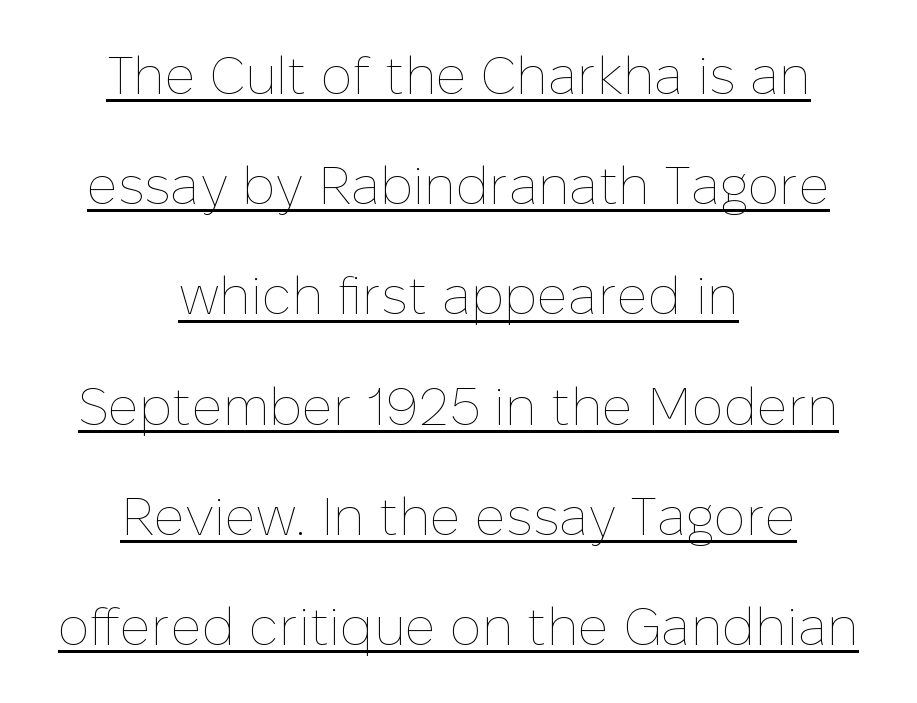
{"italic": "no", "bold": "no", "weight": "thin", "width": "normal", "stroke_contrast": "low", "x_height": "medium", "monospaced": "no", "underline": "yes", "align": "center", "line_spacing": "loose", "line_spacing_ratio": 2.08, "letter_spacing": "normal", "letter_spacing_em": 0.0, "glyph_px": 53}
